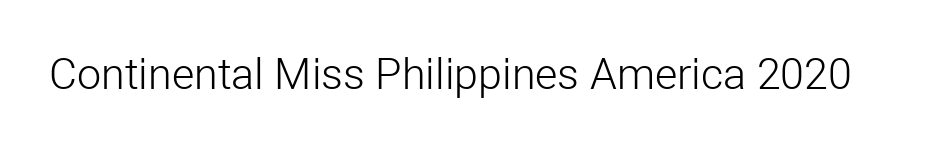
{"serif": "no", "italic": "no", "bold": "no", "weight": "light", "width": "normal", "stroke_contrast": "low", "x_height": "medium", "monospaced": "no", "underline": "no", "letter_spacing": "normal", "letter_spacing_em": 0.0, "glyph_px": 43}
